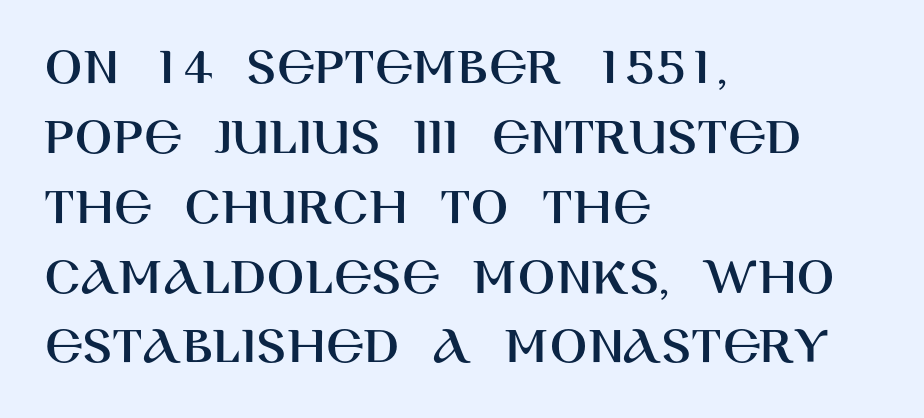
The image shows 55 px sans-serif type, upright; set left-aligned, normal line spacing (1.27x), normal letter spacing, not underlined; high stroke contrast and a large x-height.
